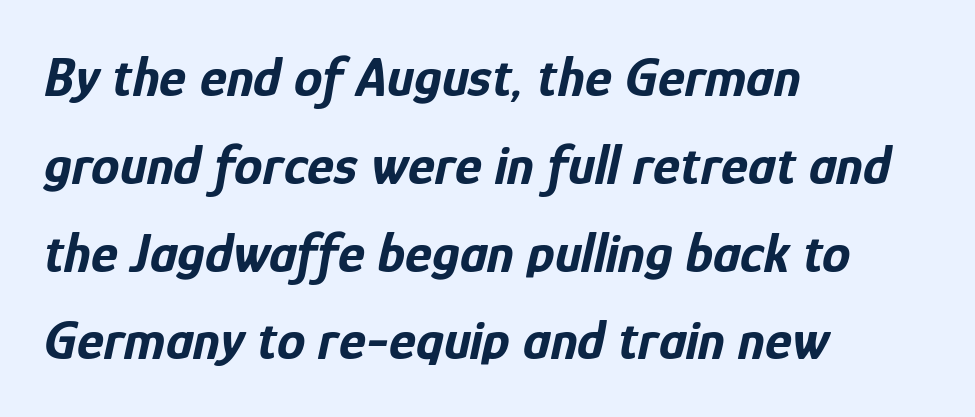
The passage shown is typed in a proportional face where columns would drift. Weight: bold. The ragged edge is on the right, which tells us the setting is flush left. One glance says typical: line gaps are just what's usual.
